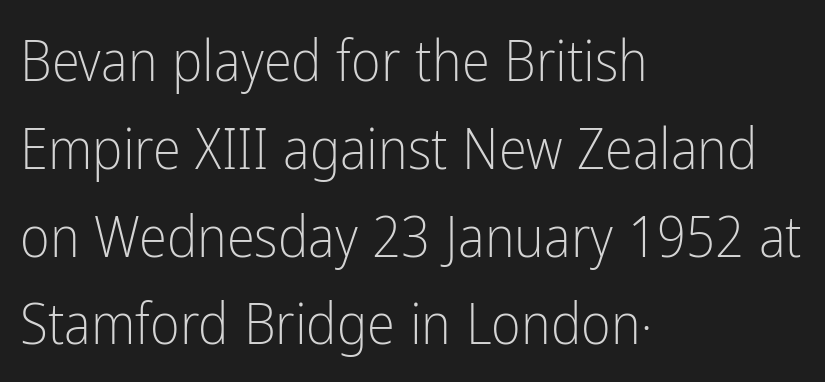
{"serif": "no", "italic": "no", "bold": "no", "weight": "light", "width": "condensed", "stroke_contrast": "low", "x_height": "medium", "monospaced": "no", "underline": "no", "align": "left", "line_spacing": "normal", "line_spacing_ratio": 1.54, "letter_spacing": "normal", "letter_spacing_em": 0.0, "glyph_px": 57}
